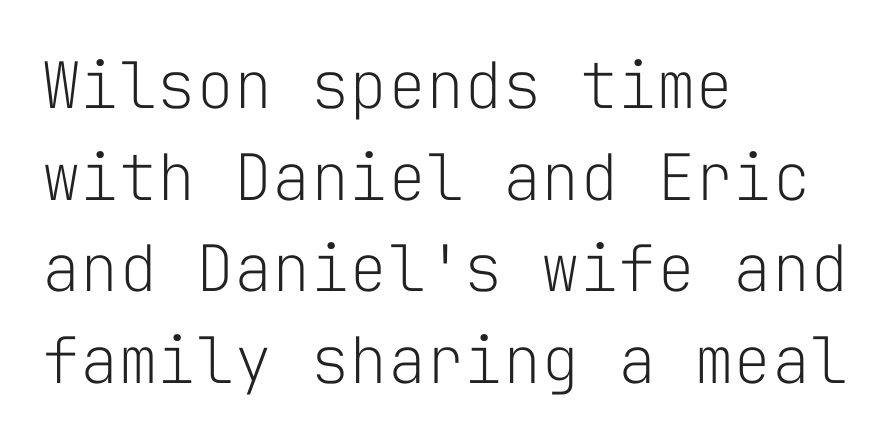
{"serif": "no", "italic": "no", "bold": "no", "weight": "light", "width": "normal", "stroke_contrast": "low", "x_height": "medium", "monospaced": "yes", "underline": "no", "align": "left", "line_spacing": "normal", "line_spacing_ratio": 1.43, "letter_spacing": "normal", "letter_spacing_em": 0.0, "glyph_px": 64}
